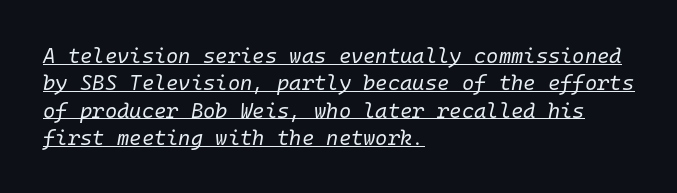
Q: Is the text bold? A: No.
Q: Is the text italic (slanted)? A: Yes, it leans right by about 10 degrees.
Q: Is the text underlined? A: Yes.
Q: How is the paragraph aligned? A: Left-aligned.
Q: Is the spacing between letters normal or unusually wide? A: Normal.
Q: Is the spacing between lines tight, normal or loose? A: Normal.
